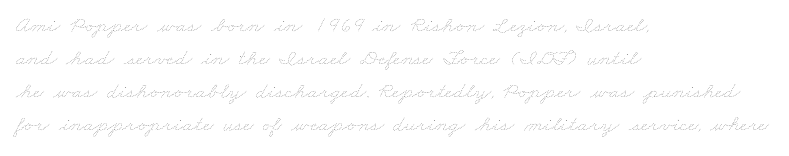
Q: Is the text bold? A: No.
Q: Is the text underlined? A: No.
Q: How is the paragraph aligned? A: Left-aligned.
Q: Is the spacing between letters normal or unusually wide? A: Normal.
Q: Is the spacing between lines tight, normal or loose? A: Normal.
